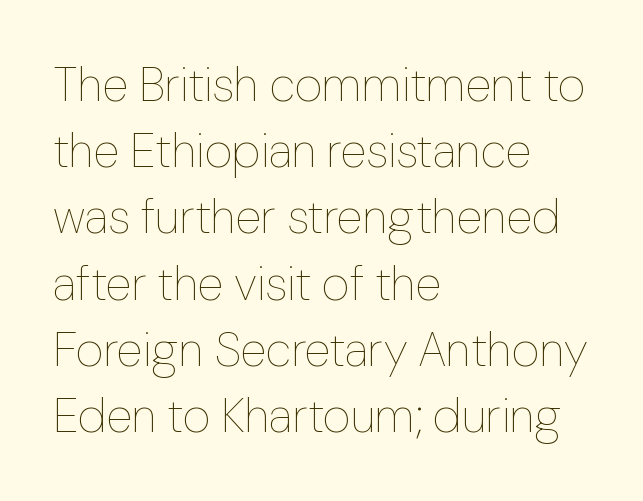
Q: Is the text bold? A: No.
Q: Is the text italic (slanted)? A: No, it is upright.
Q: Is the text underlined? A: No.
Q: How is the paragraph aligned? A: Left-aligned.
Q: Is the spacing between letters normal or unusually wide? A: Normal.
Q: Is the spacing between lines tight, normal or loose? A: Normal.
Q: Width (condensed, normal, or wide)? A: Normal.
Q: Stroke contrast? A: Low.
Q: x-height? A: Medium.
Q: Monospaced? A: No.
